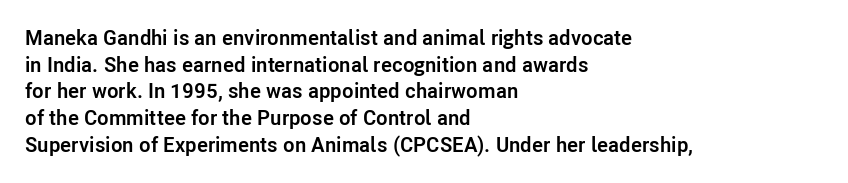
Q: Is the text bold? A: Yes.
Q: Is the text italic (slanted)? A: No, it is upright.
Q: Is the text underlined? A: No.
Q: How is the paragraph aligned? A: Left-aligned.
Q: Is the spacing between letters normal or unusually wide? A: Normal.
Q: Is the spacing between lines tight, normal or loose? A: Normal.
